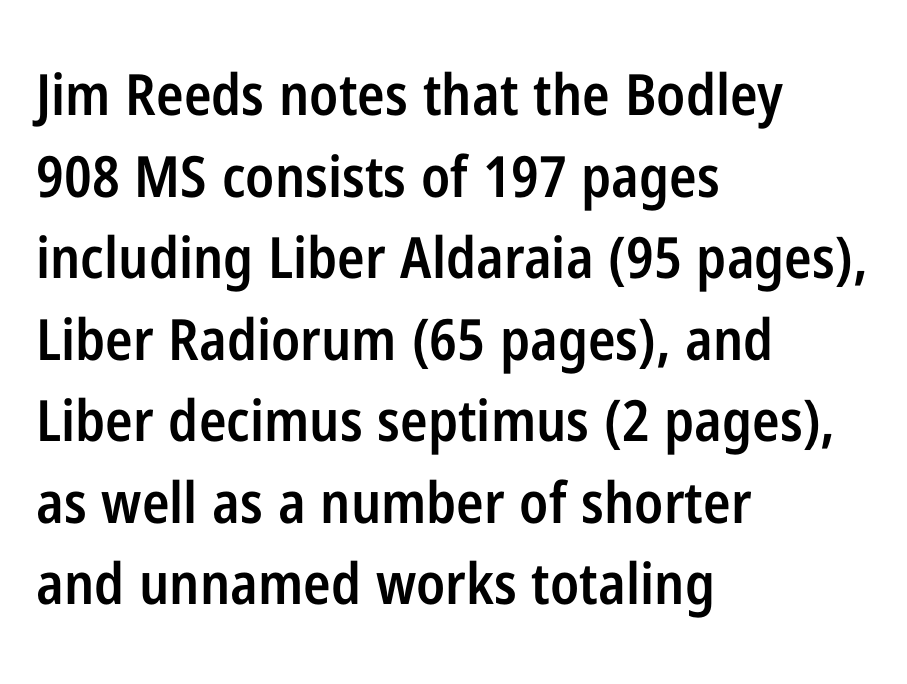
Compared with a centered layout, this one pins lines to the left instead. The letters carry no serifs — their stems end cleanly without finishing strokes. A typesetter would call this leading conventional body-copy spacing. Varying glyph widths throughout — classic text-font behaviour.
